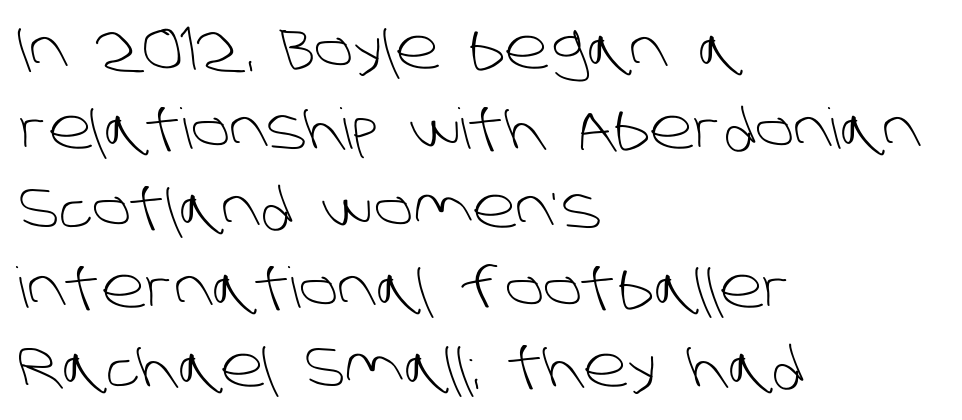
Q: Is the text bold? A: No.
Q: Is the typeface a serif or a sans-serif typeface? A: Sans-serif.
Q: Is the text underlined? A: No.
Q: How is the paragraph aligned? A: Left-aligned.
Q: Is the spacing between letters normal or unusually wide? A: Normal.
Q: Is the spacing between lines tight, normal or loose? A: Normal.
Q: Width (condensed, normal, or wide)? A: Normal.
Q: Stroke contrast? A: Low.
Q: x-height? A: Large.
Q: Monospaced? A: No.
